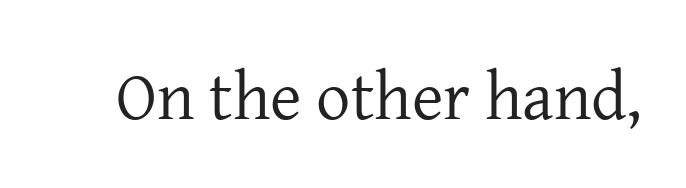
The typeface has the unassuming heft of standard copy or less. The letters sit at their default tracking, neither squeezed nor spread. The passage shown is typeset with a serif family. Unlike italic type, these characters show no tilt at all. Underline: absent. Is this a fixed-width face? No — the glyphs have proportional, varying widths.
